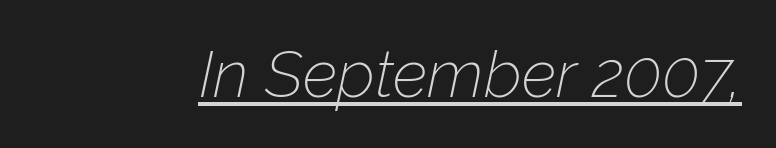
The passage shown has conventional tracking throughout. Yep, that's italic — everything's leaning. Varying glyph widths throughout — classic text-font behaviour. You can see a thin bar hugging the bottom of the glyphs. The passage shown is not bold in any degree.
